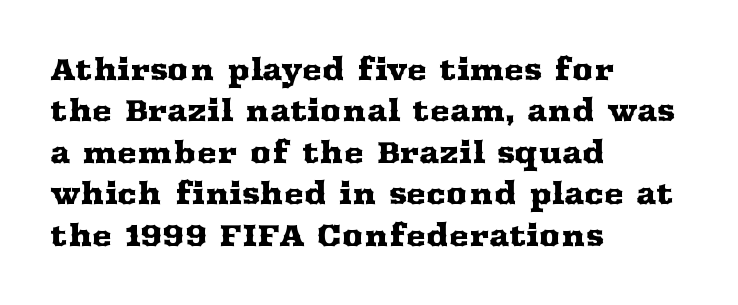
A student would call this left alignment; a typographer would say flush left, rag right. Is this a fixed-width face? No — the glyphs have proportional, varying widths. Every stem runs plumb, perpendicular to the baseline. Only glyphs here, with clear space below each row.
